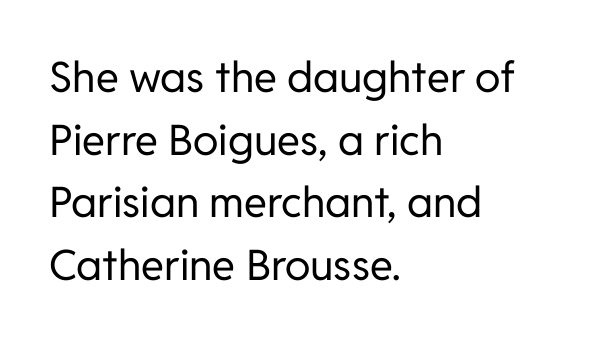
The image shows 42 px regular-weight sans-serif type, upright; set left-aligned, normal line spacing (1.49x), normal letter spacing, not underlined; low stroke contrast and a medium x-height.
